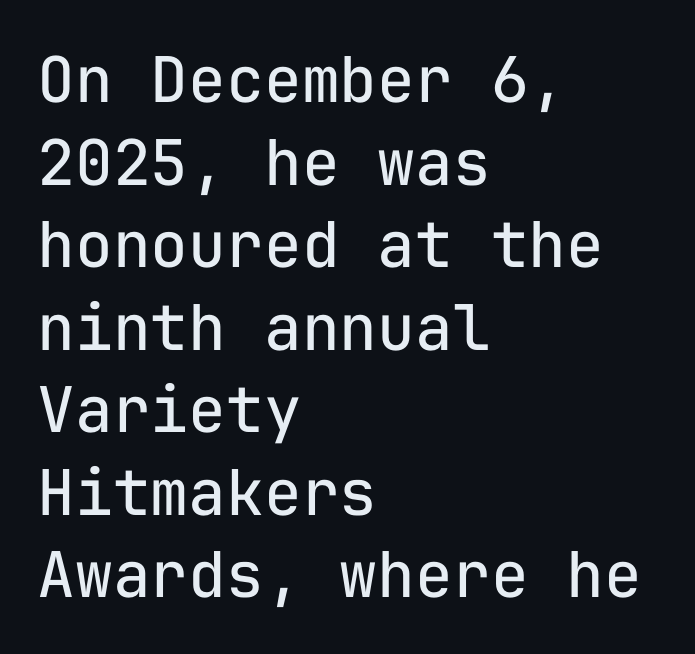
Q: Is the text bold? A: No.
Q: Is the text italic (slanted)? A: No, it is upright.
Q: Is the typeface a serif or a sans-serif typeface? A: Sans-serif.
Q: Is the text underlined? A: No.
Q: How is the paragraph aligned? A: Left-aligned.
Q: Is the spacing between letters normal or unusually wide? A: Normal.
Q: Is the spacing between lines tight, normal or loose? A: Normal.
Q: Width (condensed, normal, or wide)? A: Normal.
Q: Stroke contrast? A: Low.
Q: x-height? A: Medium.
Q: Monospaced? A: Yes.
